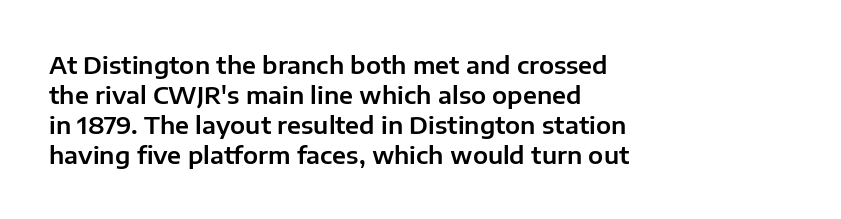
Q: Is the text italic (slanted)? A: No, it is upright.
Q: Is the text underlined? A: No.
Q: How is the paragraph aligned? A: Left-aligned.
Q: Is the spacing between letters normal or unusually wide? A: Normal.
Q: Is the spacing between lines tight, normal or loose? A: Normal.
